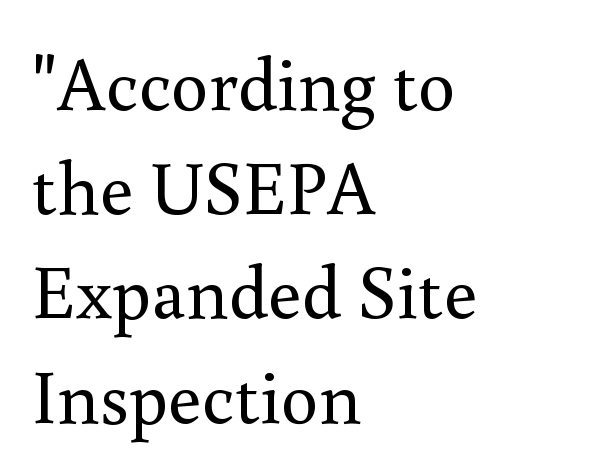
The image shows 75 px regular-weight serif type, upright; set left-aligned, normal line spacing (1.39x), normal letter spacing, not underlined; medium stroke contrast and a small x-height.
